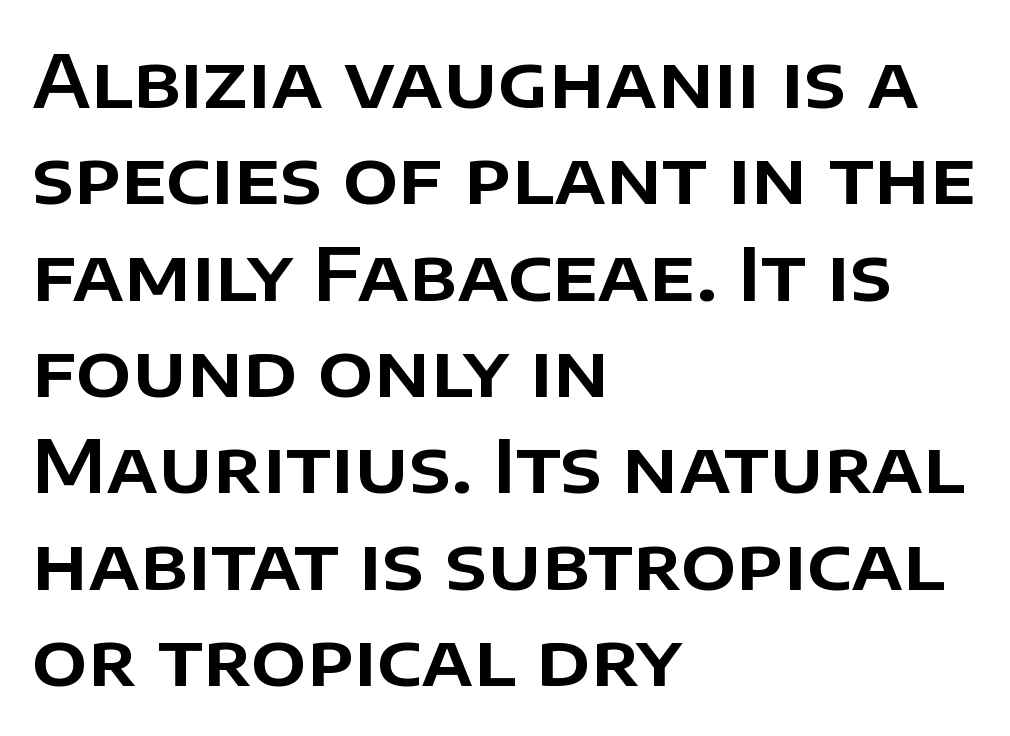
The image shows 73 px sans-serif type, upright; set left-aligned, normal line spacing (1.32x), normal letter spacing, not underlined; low stroke contrast and a large x-height.
